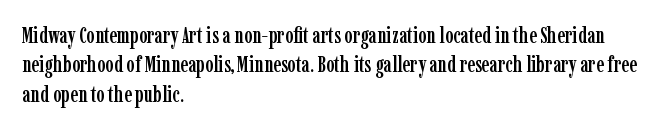
{"italic": "no", "underline": "no", "align": "left", "line_spacing": "normal", "line_spacing_ratio": 1.34, "letter_spacing": "normal", "letter_spacing_em": 0.0, "glyph_px": 22}
